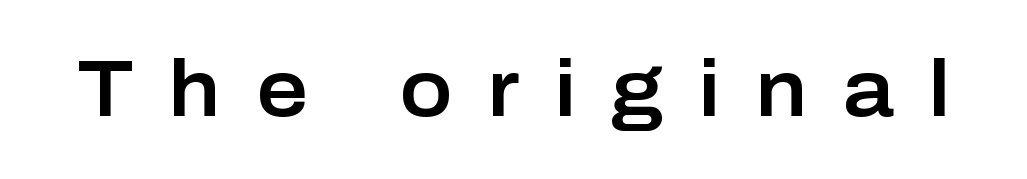
Q: Is the text italic (slanted)? A: No, it is upright.
Q: Is the typeface a serif or a sans-serif typeface? A: Sans-serif.
Q: Is the text underlined? A: No.
Q: Is the spacing between letters normal or unusually wide? A: Unusually wide.
Q: Width (condensed, normal, or wide)? A: Normal.
Q: Stroke contrast? A: Low.
Q: x-height? A: Medium.
Q: Monospaced? A: No.
